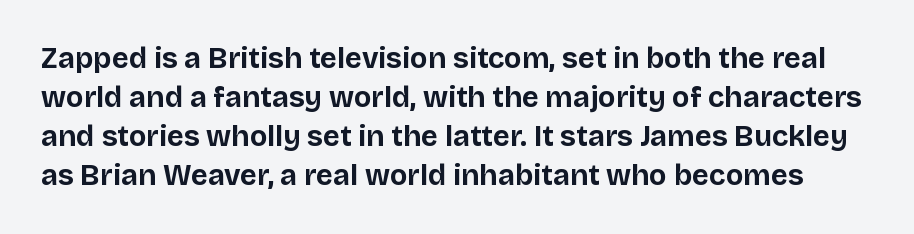
The passage shown is typed in a proportional face where columns would drift. This sample uses an upright cut, with every glyph sitting square on the baseline. Letters rest on an invisible, unmarked baseline. This is sans-serif lettering, the kind often seen on screens and signage. Heavy-handed strokes throughout: this text is bold.
